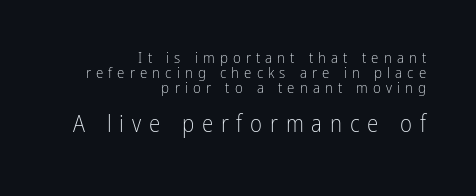
Is the block centered? No — it sits flush against the right margin. Successive baselines arrive quickly, one right under another. Weight: in the light-to-regular range. Note: smaller setting up top, larger setting below. Vertical strokes here are truly vertical.
